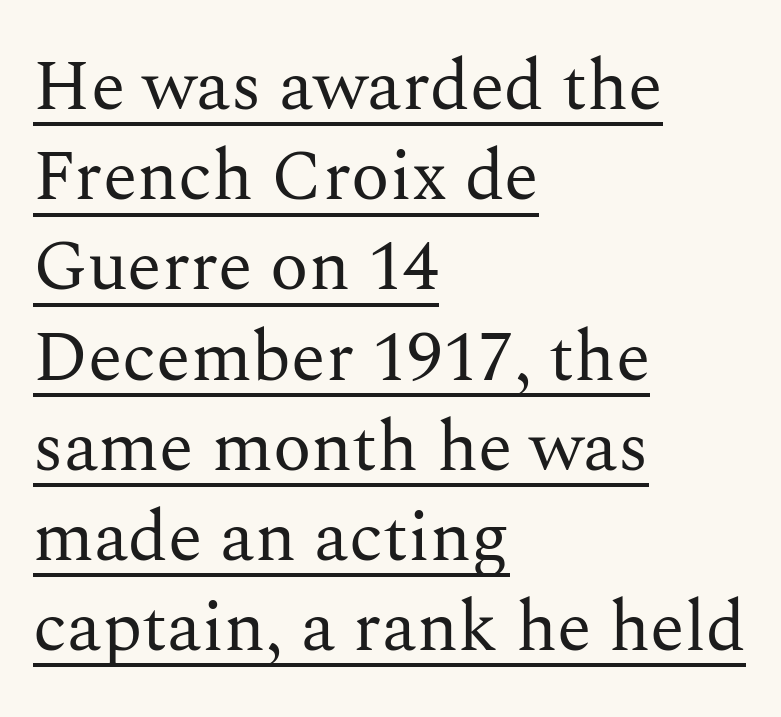
The image shows 71 px regular-weight serif type, upright; set left-aligned, normal line spacing (1.27x), normal letter spacing, underlined; medium stroke contrast and a medium x-height.
